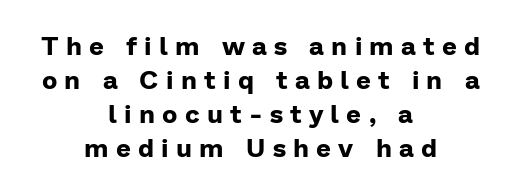
The lines in this sample share a center point and differ in where they start and stop. Substantial extra tracking has been applied to these lines. Words float on clear page, feet unadorned. How heavy is the stroke? Heavy — this is a bold. Ordinary non-slanted type is in use. Line spacing here is normal.
